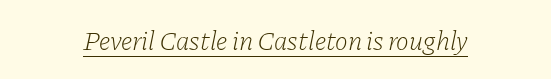
Yep, that's italic — everything's leaning. A baseline rule has been typeset under these characters. Letters have the restrained weight of plain body copy at most. Tracking value appears to be zero — textbook default spacing.
